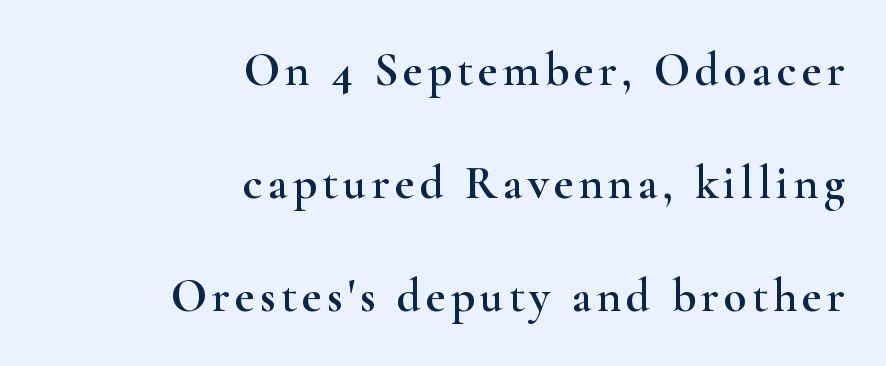
{"serif": "yes", "italic": "no", "width": "wide", "stroke_contrast": "high", "x_height": "small", "monospaced": "no", "underline": "no", "align": "right", "line_spacing": "loose", "line_spacing_ratio": 2.4, "glyph_px": 47}
